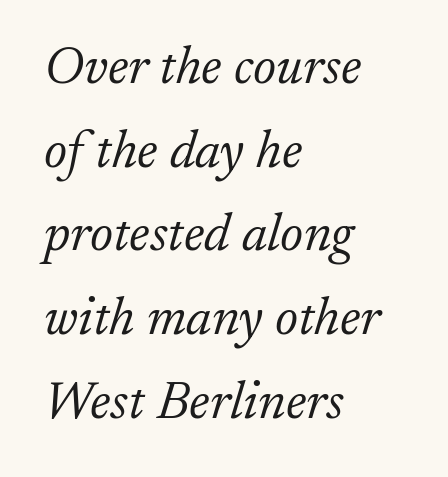
The image shows 53 px light serif type, italic (leaning right); set left-aligned, normal line spacing (1.58x), normal letter spacing, not underlined; low stroke contrast and a small x-height.
